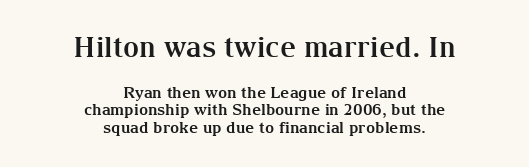
{"serif": "yes", "italic": "no", "bold": "yes", "weight": "bold", "width": "normal", "stroke_contrast": "medium", "x_height": "medium", "monospaced": "no", "underline": "no", "align": "center", "line_spacing": "tight", "line_spacing_ratio": 1.09, "letter_spacing": "normal", "letter_spacing_em": 0.0, "larger_block": "first", "size_ratio": 1.75, "glyph_px": 28}
